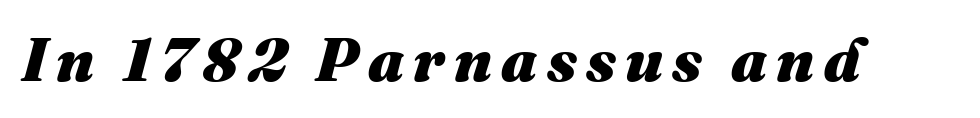
Compared with ordinary roman type, these characters are visibly tilted. Check the space under the baseline: it is left empty. Here the designer chose a conventional face with non-uniform glyph widths. Typesetter's note: full bold, strokes at maximum text heaviness.
